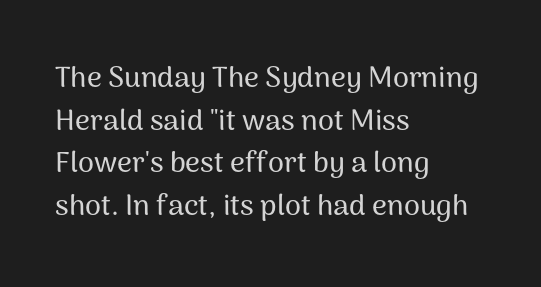
The image shows 29 px sans-serif type, upright; set left-aligned, normal line spacing (1.47x), normal letter spacing, not underlined; medium stroke contrast and a medium x-height.
